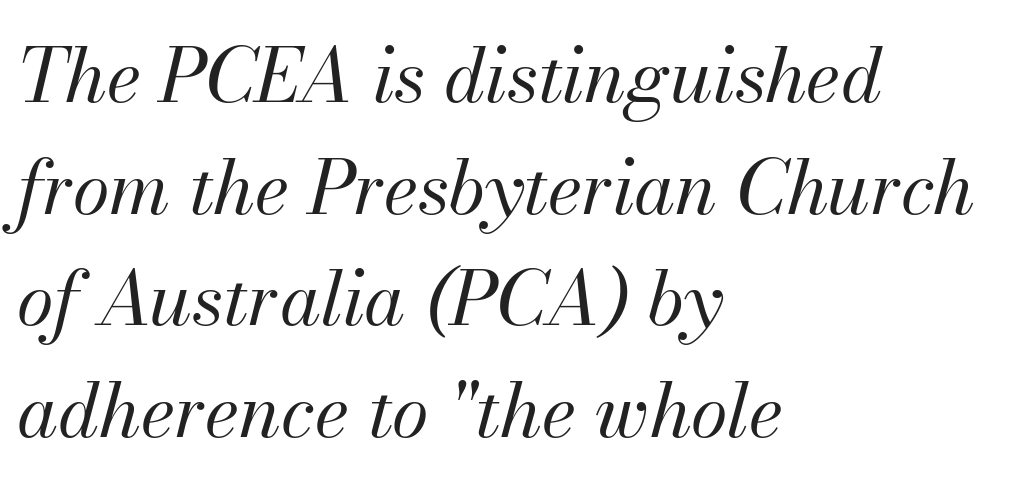
The image shows 75 px regular-weight type, italic (leaning right); set left-aligned, normal line spacing (1.49x), normal letter spacing, not underlined; medium stroke contrast and a small x-height.
